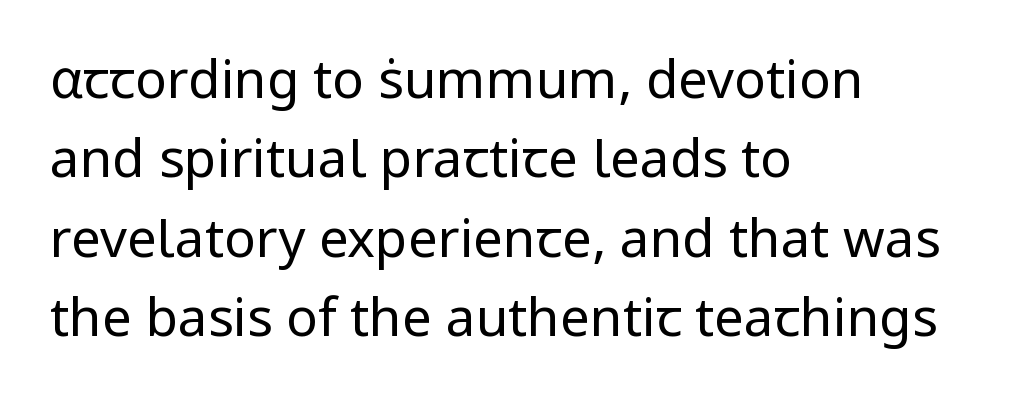
Does extra space separate the letters? No, they use regular spacing. Casual observation: everything's shoved over to the left. The rendering uses a moderate line-height, typical for paragraphs. Letterform terminals end flat and unadorned throughout the passage.
